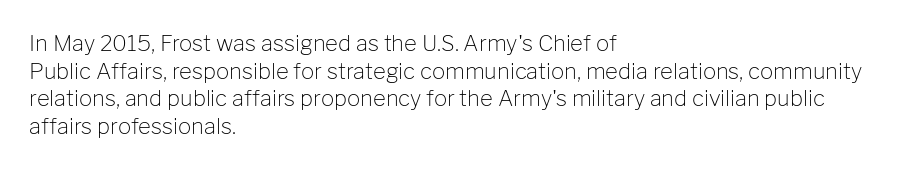
{"italic": "no", "bold": "no", "underline": "no", "align": "left", "line_spacing": "normal", "line_spacing_ratio": 1.26, "letter_spacing": "normal", "letter_spacing_em": 0.0, "glyph_px": 22}
